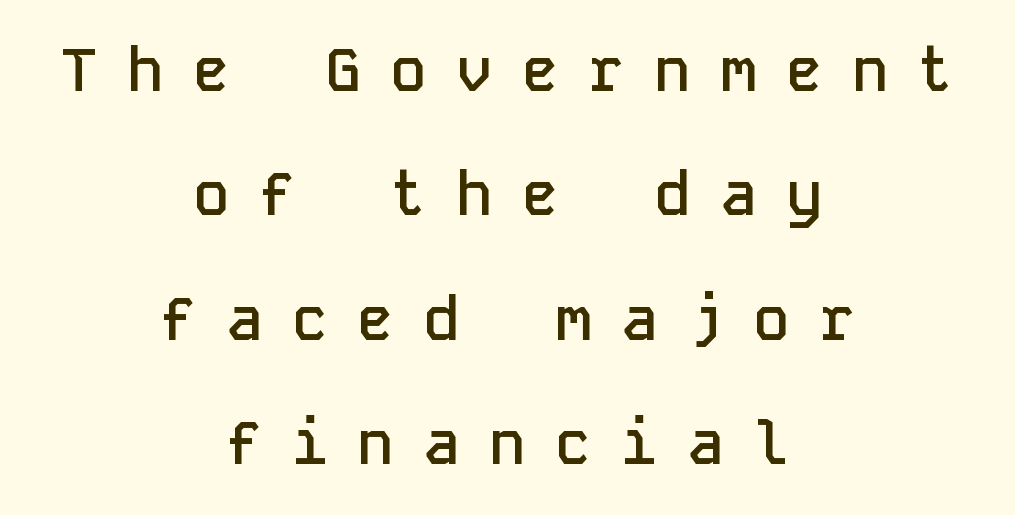
The leading is generous, giving the passage an open texture. This sample uses an upright cut, with every glyph sitting square on the baseline. Stroke thickness is moderately raised; the sample reads as semibold. Each row of text sits above clean, open space. These lines are rendered in a fixed-pitch font. Each letter's strokes conclude bluntly, with no projecting serifs.
